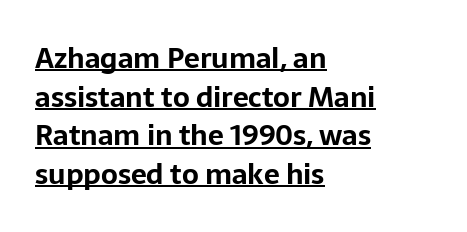
Proportional: the letters do not fall into vertical columns. Plenty of ink on the page — the face is bold. Short and long lines alike share a common starting point at left. The gaps between neighbouring characters are ordinary and unremarkable. Compared with typical paragraphs, the rows here are spaced about the same. What kind of face is this? One without serifs — a sans.
